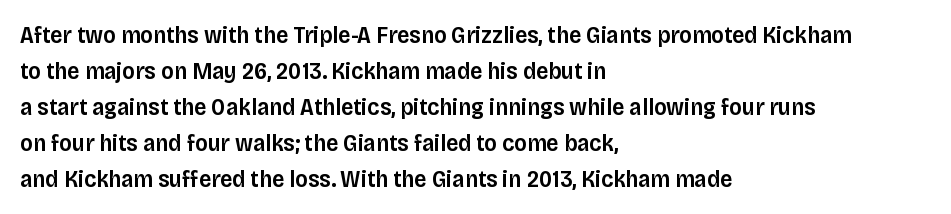
{"italic": "no", "bold": "semi", "underline": "no", "align": "left", "line_spacing": "normal", "line_spacing_ratio": 1.5, "letter_spacing": "normal", "letter_spacing_em": 0.0, "glyph_px": 24}
